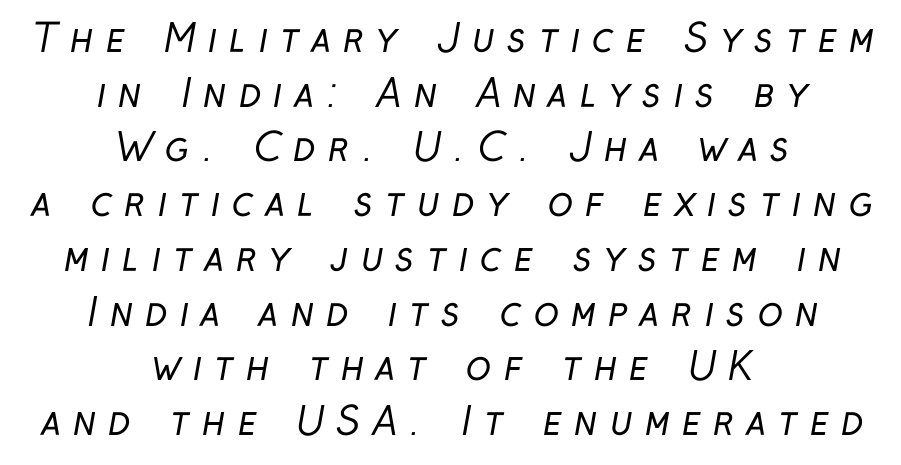
Beneath every word, the page is bare. Is the type heavy? It reads as light-to-regular instead. Someone cranked the tracking dial way up on this one. Each letter keeps its own natural width here, so spacing adapts to shape. Interline gaps are of average width in this sample. A typesetter would label this face a sans.
